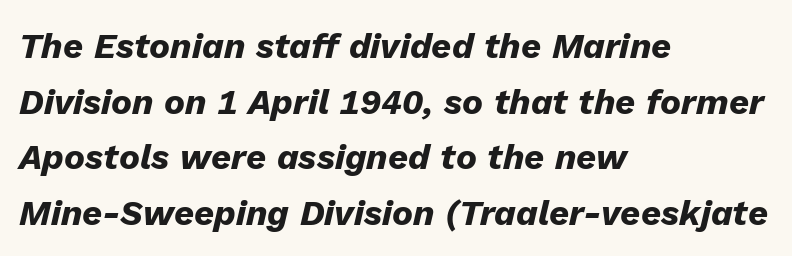
Q: Is the text bold? A: Yes.
Q: Is the text italic (slanted)? A: Yes, it leans right by about 13 degrees.
Q: Is the text underlined? A: No.
Q: How is the paragraph aligned? A: Left-aligned.
Q: Is the spacing between letters normal or unusually wide? A: Normal.
Q: Is the spacing between lines tight, normal or loose? A: Normal.
Q: Width (condensed, normal, or wide)? A: Normal.
Q: Stroke contrast? A: Low.
Q: x-height? A: Medium.
Q: Monospaced? A: No.
